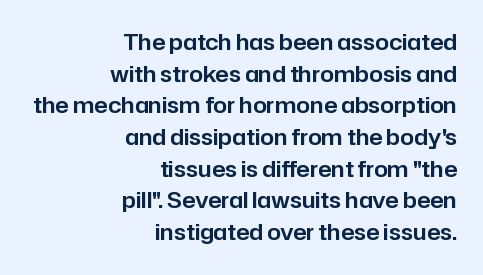
The image shows 22 px text type, upright; set right-aligned, normal line spacing (1.44x), normal letter spacing, not underlined.
